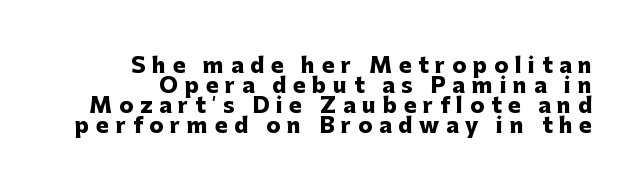
The font's upright variant was chosen for this text. Beneath every word, the page is bare. Between one letter and the next there's a generous, obvious gap. Chunky letters — that's bold for sure. Tightly led — the rows are bunched.
